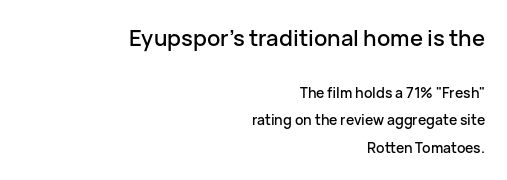
{"italic": "no", "underline": "no", "align": "right", "line_spacing": "loose", "line_spacing_ratio": 1.96, "letter_spacing": "normal", "letter_spacing_em": 0.0, "larger_block": "first", "size_ratio": 1.57, "glyph_px": 22}
